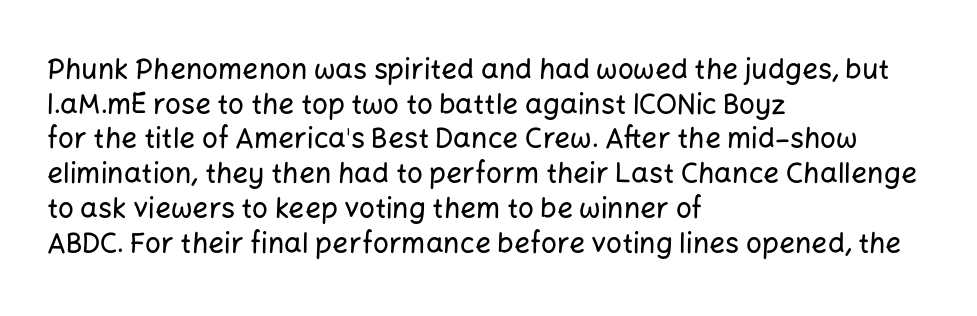
{"serif": "no", "italic": "no", "width": "normal", "stroke_contrast": "low", "x_height": "medium", "monospaced": "no", "underline": "no", "align": "left", "line_spacing_ratio": 1.24, "letter_spacing": "normal", "letter_spacing_em": 0.0, "glyph_px": 28}
